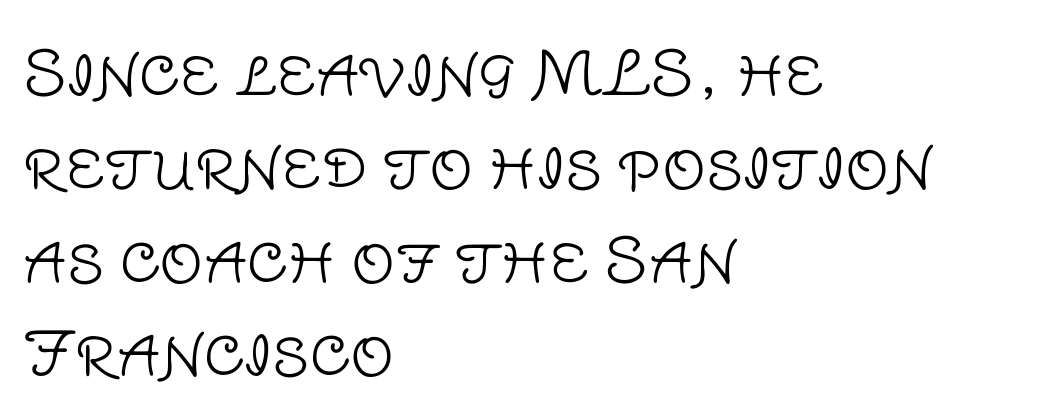
The image shows 61 px light sans-serif type; set left-aligned, normal line spacing (1.53x), normal letter spacing, not underlined; low stroke contrast and a large x-height.
